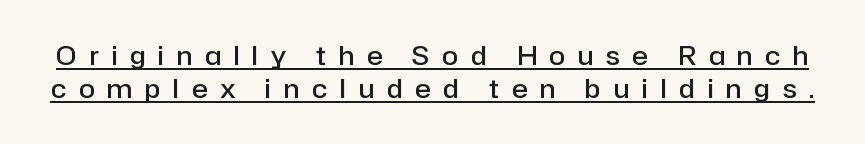
Q: Is the text bold? A: Semi-bold.
Q: Is the text italic (slanted)? A: No, it is upright.
Q: Is the text underlined? A: Yes.
Q: Is the spacing between letters normal or unusually wide? A: Unusually wide.
Q: Is the spacing between lines tight, normal or loose? A: Normal.
